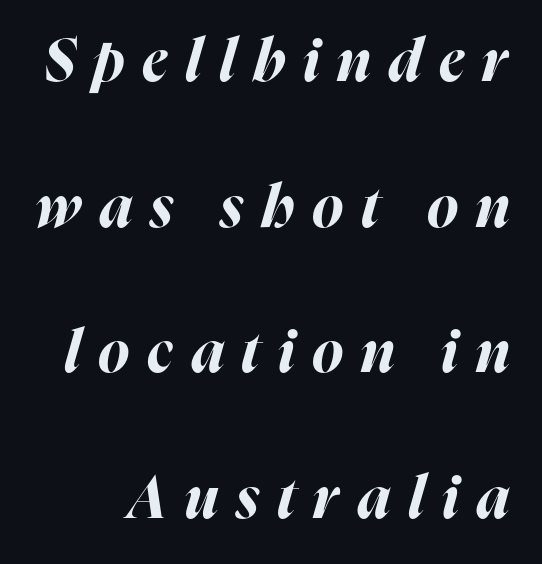
Q: Is the text bold? A: Yes.
Q: Is the text italic (slanted)? A: Yes, it leans right by about 16 degrees.
Q: Is the text underlined? A: No.
Q: Is the spacing between letters normal or unusually wide? A: Unusually wide.
Q: Is the spacing between lines tight, normal or loose? A: Loose.
Q: Width (condensed, normal, or wide)? A: Normal.
Q: Stroke contrast? A: High.
Q: x-height? A: Medium.
Q: Monospaced? A: No.
